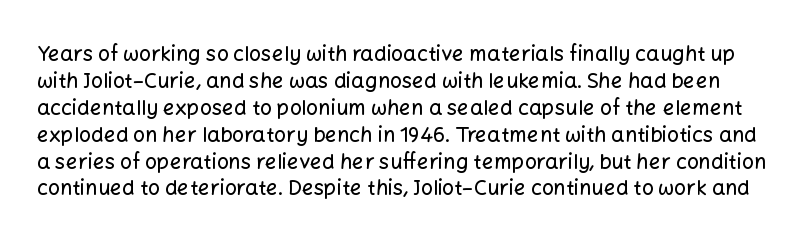
Lines of text with bare space underneath. These lines were composed using upright roman letters. Look at the tracking — it's just the regular setting, nothing added. Each new line begins a customary step beneath the previous one.
